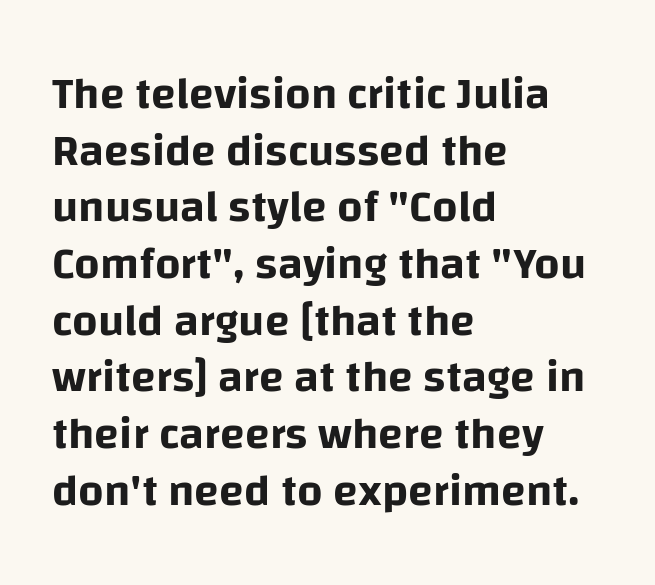
The image shows 45 px sans-serif type, upright; set left-aligned, normal line spacing (1.26x), normal letter spacing, not underlined; low stroke contrast and a large x-height.
